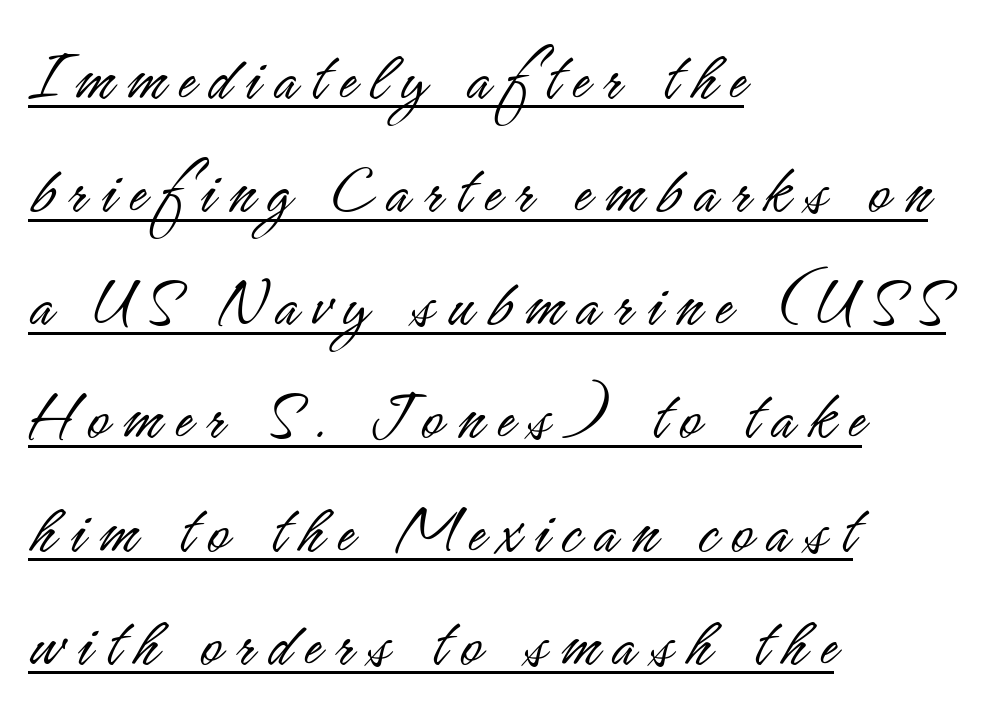
{"serif": "no", "bold": "no", "weight": "light", "width": "condensed", "stroke_contrast": "low", "x_height": "small", "monospaced": "no", "underline": "yes", "align": "left", "line_spacing": "normal", "line_spacing_ratio": 1.55, "glyph_px": 73}
